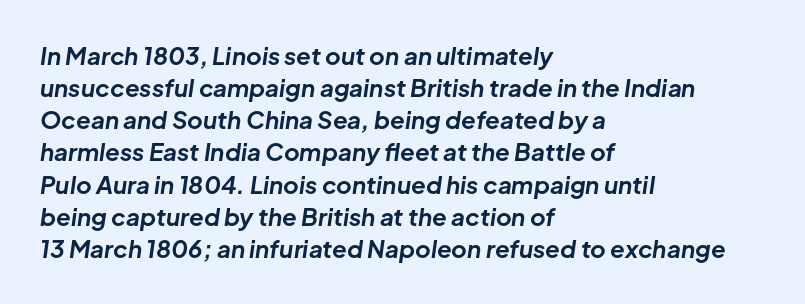
The image shows 24 px bold type, italic (leaning right); set left-aligned, normal line spacing (1.34x), normal letter spacing, not underlined.
